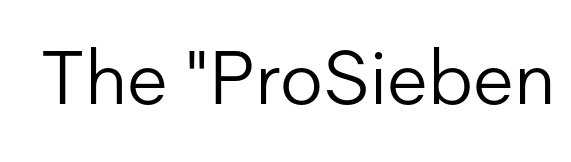
The image shows 75 px light sans-serif type, upright; set normal letter spacing, not underlined; low stroke contrast and a medium x-height.
